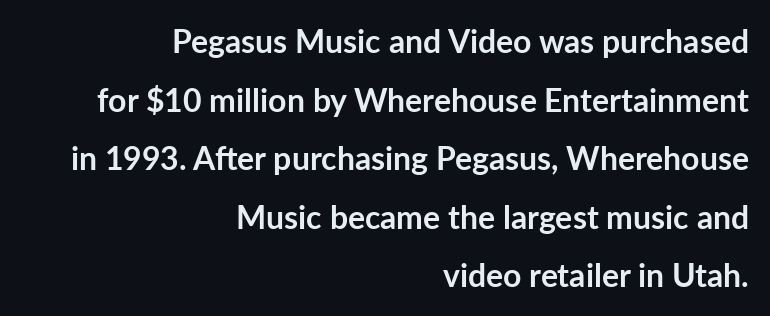
The specimen omits any rule beneath the text block's lines. Notice how the stems are strictly vertical — no italics here. The compositor pushed each line to the right boundary. You could not count columns in this text — the font is proportionally spaced.
